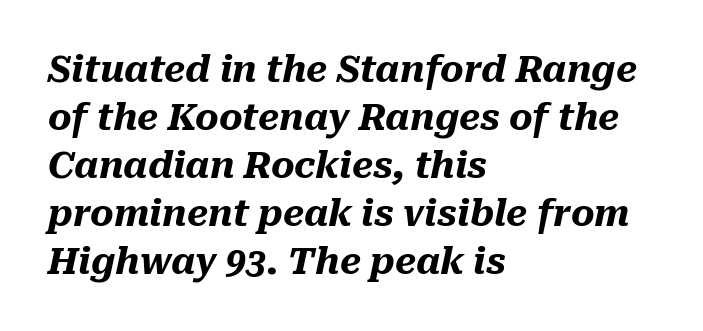
Q: Is the text bold? A: Yes.
Q: Is the text italic (slanted)? A: Yes, it leans right by about 10 degrees.
Q: Is the text underlined? A: No.
Q: How is the paragraph aligned? A: Left-aligned.
Q: Is the spacing between letters normal or unusually wide? A: Normal.
Q: Is the spacing between lines tight, normal or loose? A: Normal.
Q: Width (condensed, normal, or wide)? A: Normal.
Q: Stroke contrast? A: Medium.
Q: x-height? A: Medium.
Q: Monospaced? A: No.
